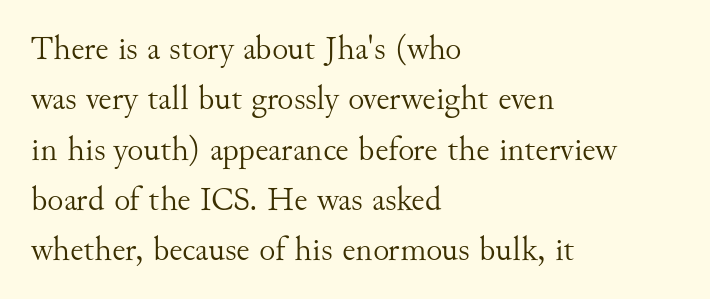
Q: Is the text bold? A: No.
Q: Is the text italic (slanted)? A: No, it is upright.
Q: Is the typeface a serif or a sans-serif typeface? A: Serif.
Q: Is the text underlined? A: No.
Q: How is the paragraph aligned? A: Left-aligned.
Q: Is the spacing between letters normal or unusually wide? A: Normal.
Q: Is the spacing between lines tight, normal or loose? A: Normal.
Q: Width (condensed, normal, or wide)? A: Normal.
Q: Stroke contrast? A: Medium.
Q: x-height? A: Small.
Q: Monospaced? A: No.
